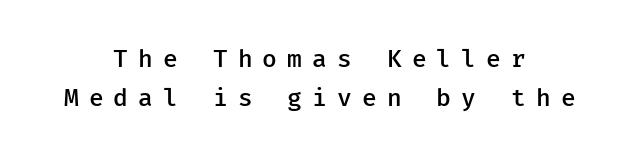
Interline gaps are of average width in this sample. The specimen reads as upright at a glance. Compared with a flush-left layout, this one balances lines on the center instead. The passage shown is not underscored anywhere. Slightly chunky letters — semibold, I'd say, not full bold.
